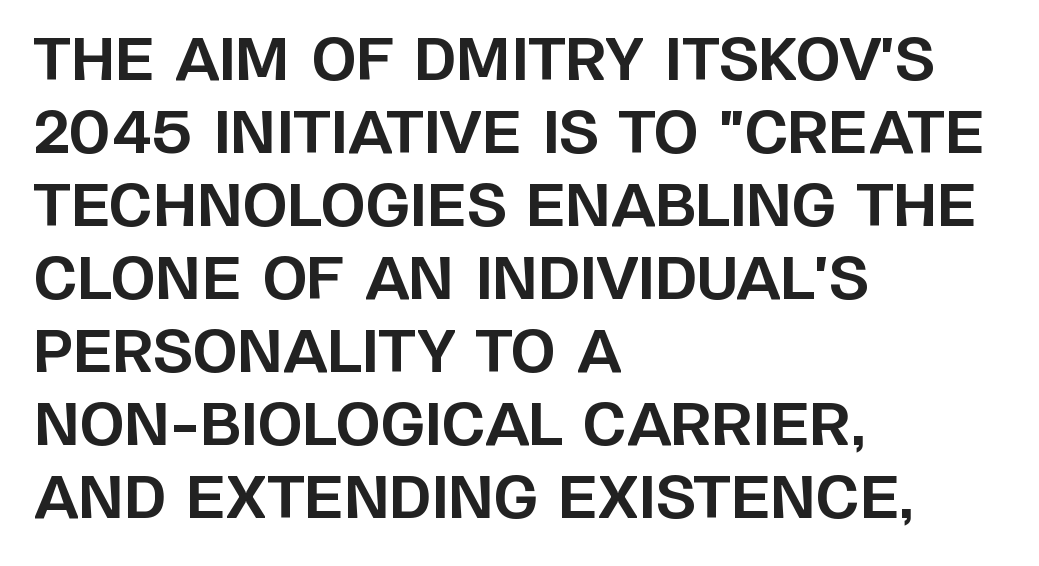
The image shows 58 px bold sans-serif type, upright; set left-aligned, normal line spacing (1.26x), normal letter spacing, not underlined; low stroke contrast and a large x-height.
